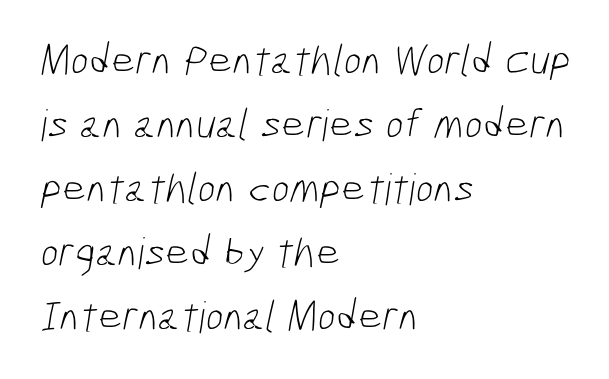
{"serif": "no", "bold": "no", "weight": "light", "width": "condensed", "stroke_contrast": "low", "x_height": "medium", "monospaced": "no", "underline": "no", "align": "left", "line_spacing": "normal", "line_spacing_ratio": 1.49, "letter_spacing": "normal", "letter_spacing_em": 0.0, "glyph_px": 43}
